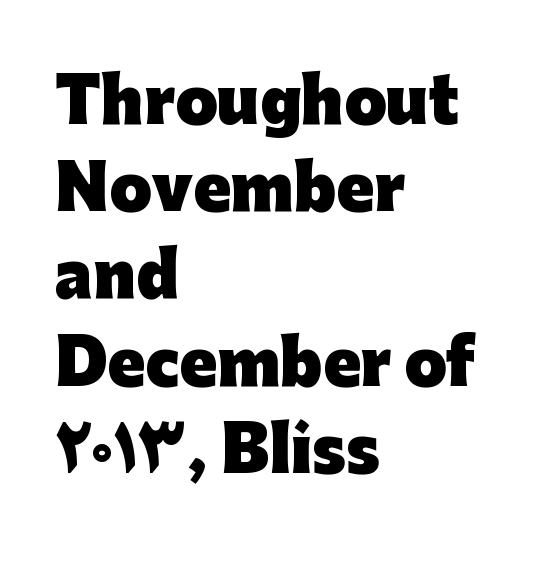
Q: Is the text bold? A: Yes.
Q: Is the text italic (slanted)? A: No, it is upright.
Q: Is the typeface a serif or a sans-serif typeface? A: Sans-serif.
Q: Is the text underlined? A: No.
Q: How is the paragraph aligned? A: Left-aligned.
Q: Is the spacing between letters normal or unusually wide? A: Normal.
Q: Is the spacing between lines tight, normal or loose? A: Normal.
Q: Width (condensed, normal, or wide)? A: Normal.
Q: Stroke contrast? A: Low.
Q: x-height? A: Medium.
Q: Monospaced? A: No.
